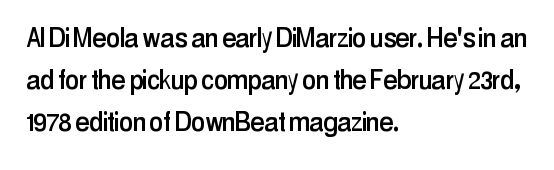
The image shows 32 px condensed sans-serif type, upright; set left-aligned, normal line spacing (1.32x), normal letter spacing, not underlined; low stroke contrast and a medium x-height.
